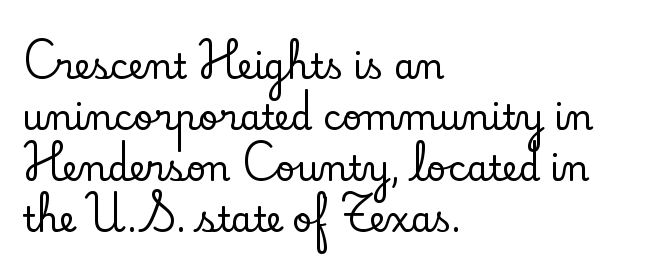
The image shows 35 px serif type, upright; set left-aligned, normal line spacing (1.46x), normal letter spacing, not underlined; low stroke contrast and a small x-height.
